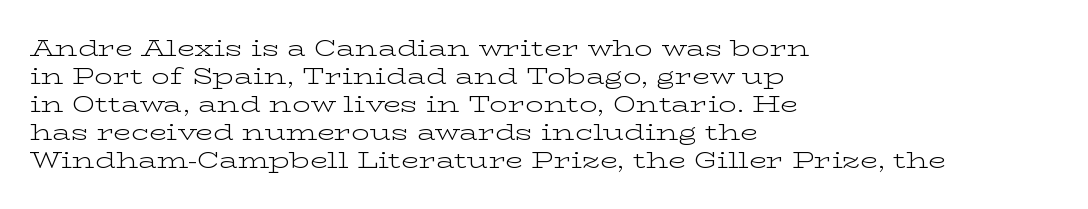
The image shows 23 px text type, upright; set left-aligned, line spacing 1.22x, normal letter spacing, not underlined.
